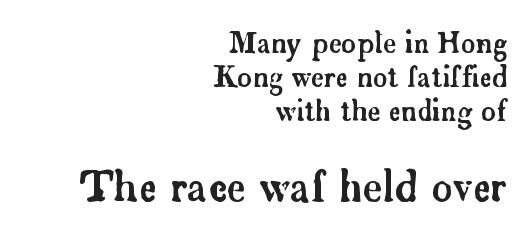
{"serif": "yes", "italic": "no", "width": "normal", "stroke_contrast": "low", "x_height": "small", "monospaced": "no", "underline": "no", "align": "right", "line_spacing_ratio": 1.21, "letter_spacing": "normal", "letter_spacing_em": 0.0, "larger_block": "second", "size_ratio": 1.5, "glyph_px": 42}
